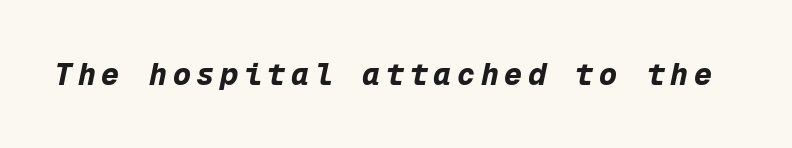
Q: Is the text bold? A: Yes.
Q: Is the text italic (slanted)? A: Yes, it leans right by about 12 degrees.
Q: Is the text underlined? A: No.
Q: Width (condensed, normal, or wide)? A: Normal.
Q: Stroke contrast? A: Low.
Q: x-height? A: Medium.
Q: Monospaced? A: Yes.
